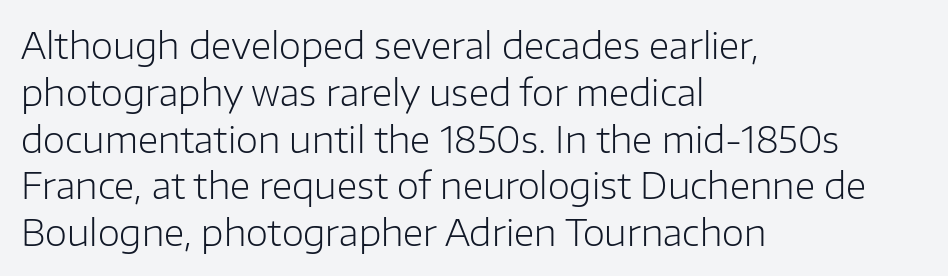
{"serif": "no", "italic": "no", "bold": "no", "weight": "light", "width": "normal", "stroke_contrast": "low", "x_height": "medium", "monospaced": "no", "underline": "no", "align": "left", "line_spacing": "normal", "line_spacing_ratio": 1.3, "letter_spacing": "normal", "letter_spacing_em": 0.0, "glyph_px": 36}
